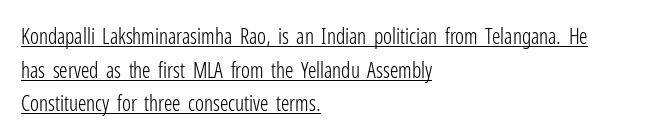
The image shows 21 px text type, upright; set left-aligned, normal line spacing (1.6x), normal letter spacing, underlined.
